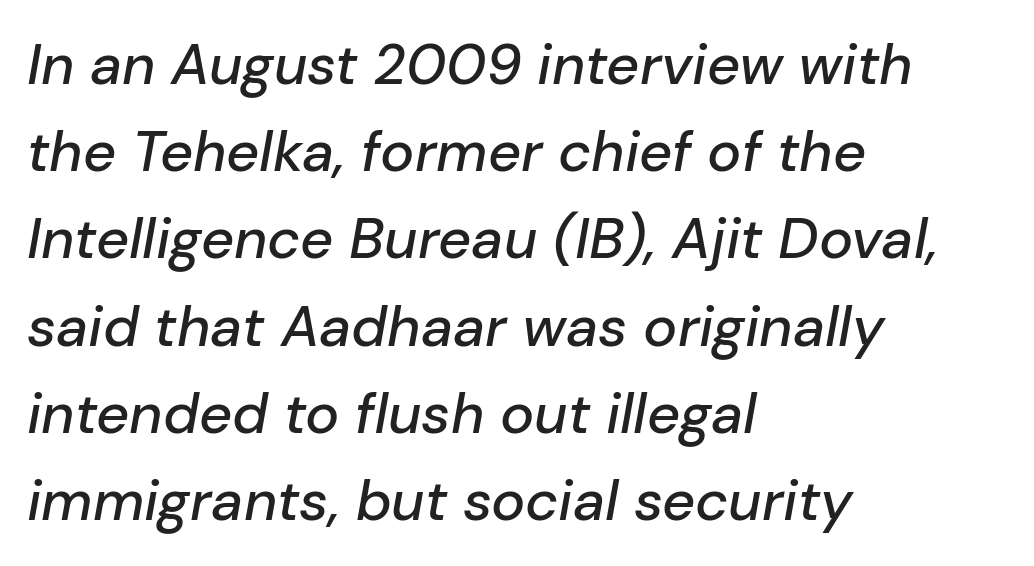
{"italic": "yes", "lean": "right", "slant_degrees": 10, "width": "normal", "stroke_contrast": "low", "x_height": "medium", "monospaced": "no", "underline": "no", "align": "left", "line_spacing": "normal", "line_spacing_ratio": 1.53, "letter_spacing": "normal", "letter_spacing_em": 0.0, "glyph_px": 57}
